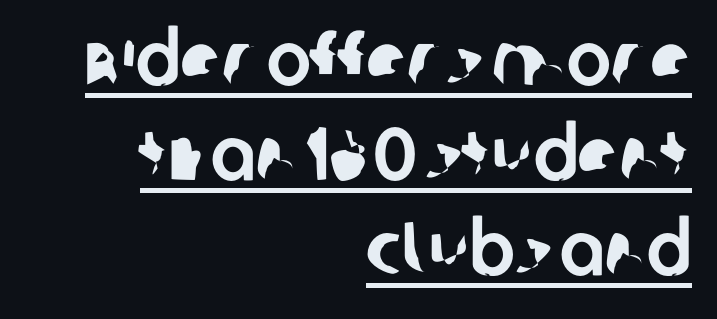
Q: Is the typeface a serif or a sans-serif typeface? A: Sans-serif.
Q: Is the text underlined? A: Yes.
Q: How is the paragraph aligned? A: Right-aligned.
Q: Is the spacing between letters normal or unusually wide? A: Normal.
Q: Is the spacing between lines tight, normal or loose? A: Normal.
Q: Width (condensed, normal, or wide)? A: Normal.
Q: Stroke contrast? A: Low.
Q: x-height? A: Large.
Q: Monospaced? A: No.
